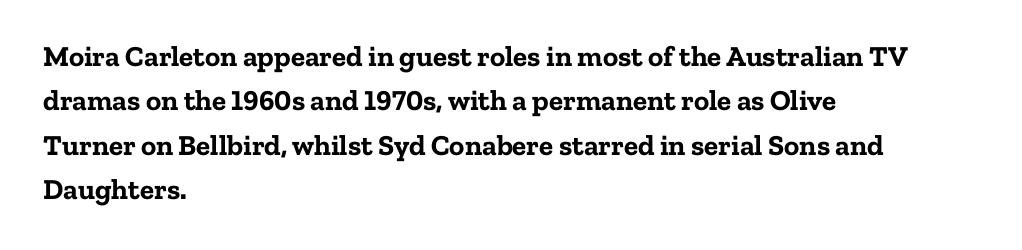
Q: Is the text bold? A: Yes.
Q: Is the text italic (slanted)? A: No, it is upright.
Q: Is the typeface a serif or a sans-serif typeface? A: Serif.
Q: Is the text underlined? A: No.
Q: How is the paragraph aligned? A: Left-aligned.
Q: Is the spacing between letters normal or unusually wide? A: Normal.
Q: Is the spacing between lines tight, normal or loose? A: Normal.
Q: Width (condensed, normal, or wide)? A: Normal.
Q: Stroke contrast? A: Low.
Q: x-height? A: Medium.
Q: Monospaced? A: No.
